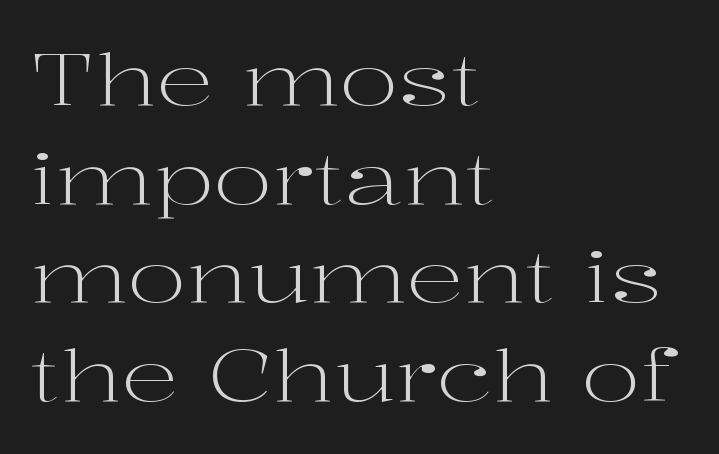
The image shows 71 px light, wide serif type, upright; set left-aligned, normal line spacing (1.39x), normal letter spacing, not underlined; high stroke contrast and a medium x-height.
